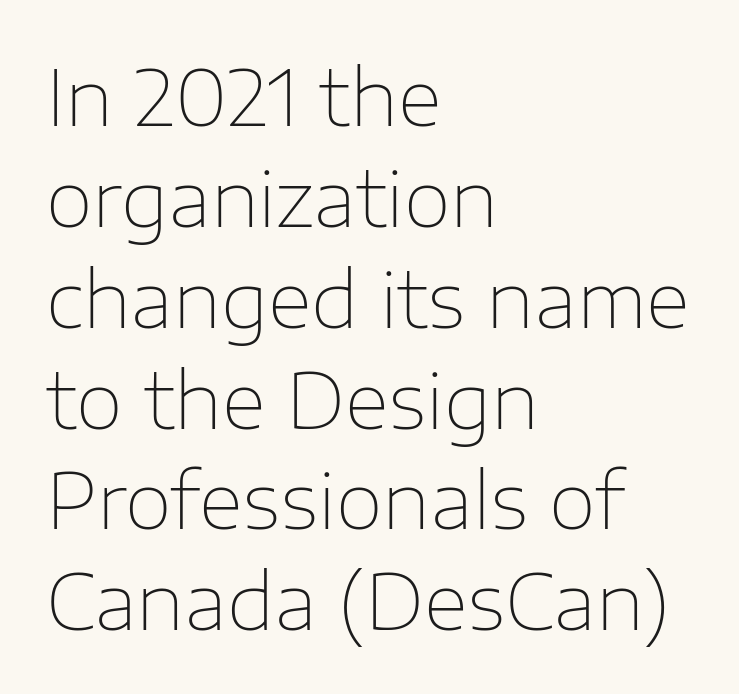
The image shows 77 px thin sans-serif type, upright; set left-aligned, normal line spacing (1.31x), normal letter spacing, not underlined; low stroke contrast and a medium x-height.
